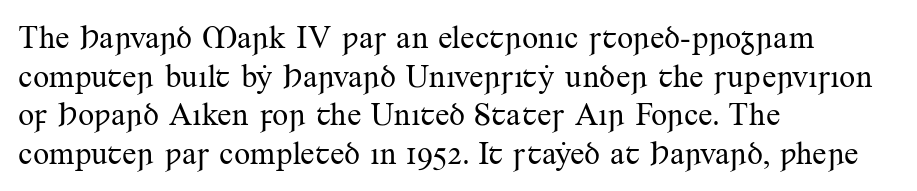
{"serif": "yes", "italic": "no", "bold": "no", "weight": "regular", "width": "normal", "stroke_contrast": "medium", "x_height": "small", "monospaced": "no", "underline": "no", "align": "left", "line_spacing_ratio": 1.21, "letter_spacing": "normal", "letter_spacing_em": 0.0, "glyph_px": 32}
